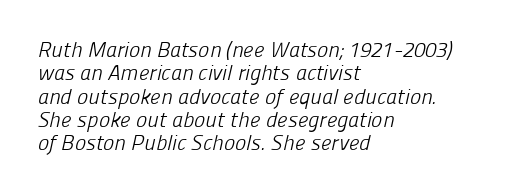
The image shows 21 px text type; set left-aligned, tight line spacing (1.11x), normal letter spacing, not underlined.
